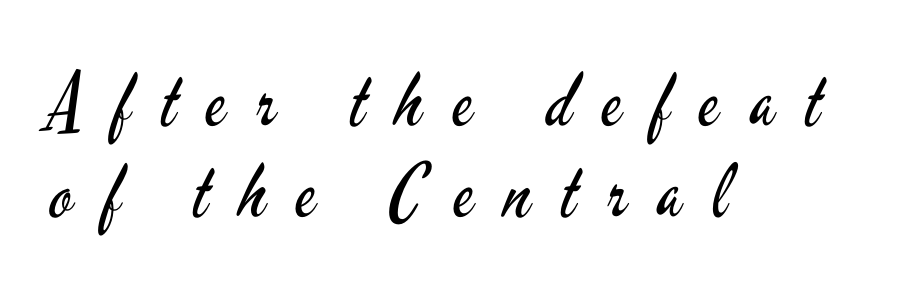
{"serif": "no", "bold": "no", "weight": "regular", "width": "condensed", "stroke_contrast": "low", "x_height": "small", "monospaced": "no", "underline": "no", "align": "left", "line_spacing_ratio": 1.23, "letter_spacing": "wide", "letter_spacing_em": 0.42, "glyph_px": 74}
